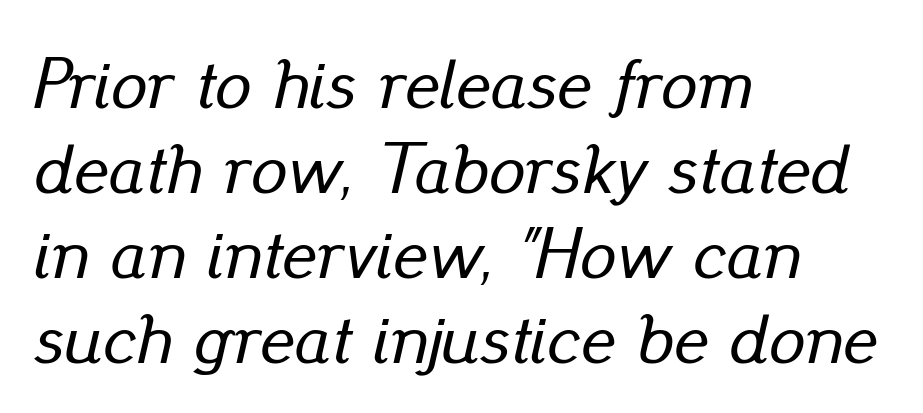
When letters slant like this, we call the style italic. In terms of letterspacing, this is plain default setting. The space directly below the letters is spotless. Proportional: the letters do not fall into vertical columns. The rag falls on the right side of this text block.
